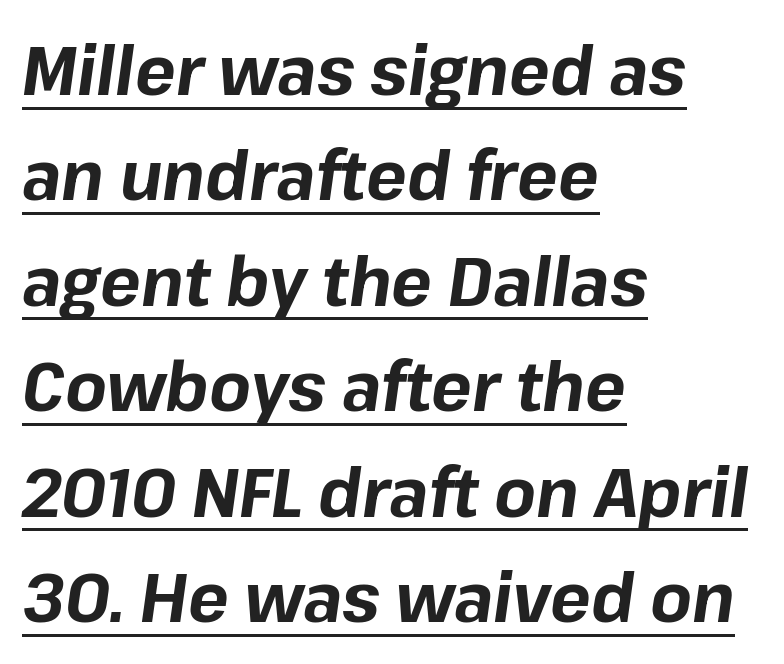
Q: Is the text bold? A: Yes.
Q: Is the text italic (slanted)? A: Yes, it leans right by about 8 degrees.
Q: Is the text underlined? A: Yes.
Q: How is the paragraph aligned? A: Left-aligned.
Q: Is the spacing between letters normal or unusually wide? A: Normal.
Q: Is the spacing between lines tight, normal or loose? A: Normal.
Q: Width (condensed, normal, or wide)? A: Normal.
Q: Stroke contrast? A: Low.
Q: x-height? A: Medium.
Q: Monospaced? A: No.
